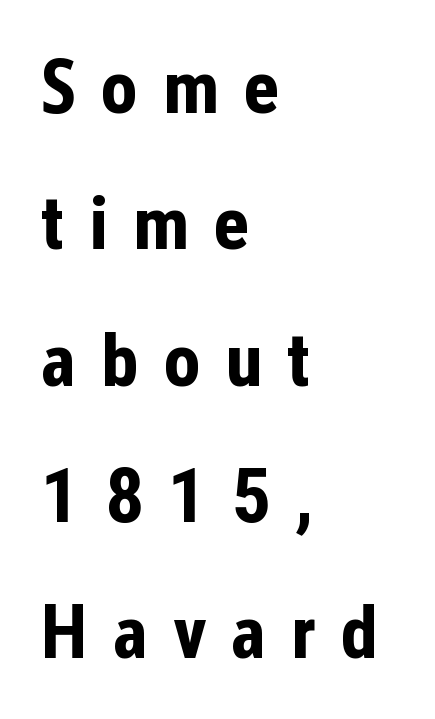
{"serif": "no", "italic": "no", "bold": "yes", "weight": "bold", "width": "condensed", "stroke_contrast": "low", "x_height": "medium", "monospaced": "no", "underline": "no", "align": "left", "line_spacing_ratio": 1.77, "letter_spacing": "wide", "letter_spacing_em": 0.32, "glyph_px": 77}
